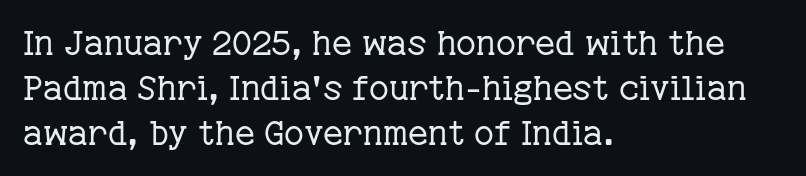
The image shows 34 px regular-weight serif type, upright; set left-aligned, normal line spacing (1.33x), normal letter spacing, not underlined; low stroke contrast and a medium x-height.
